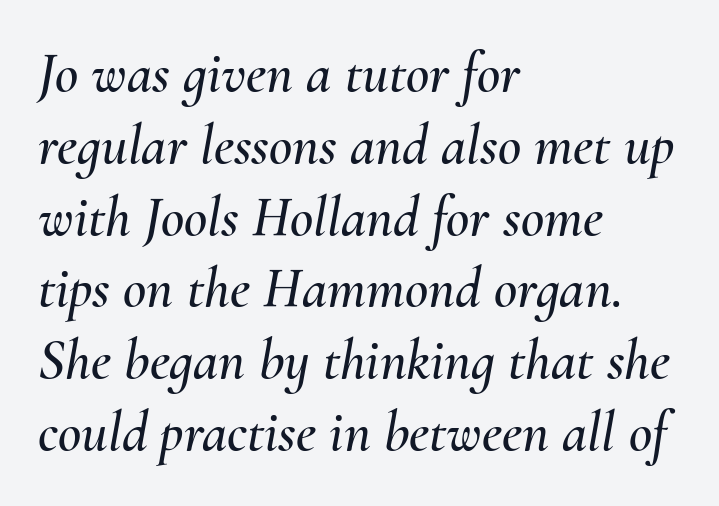
Each letter keeps its own natural width here, so spacing adapts to shape. Compared with typical paragraphs, the rows here are spaced about the same. Horizontally, the lines are justified to the leading edge only. The face used here has a pronounced slope to its letters.
